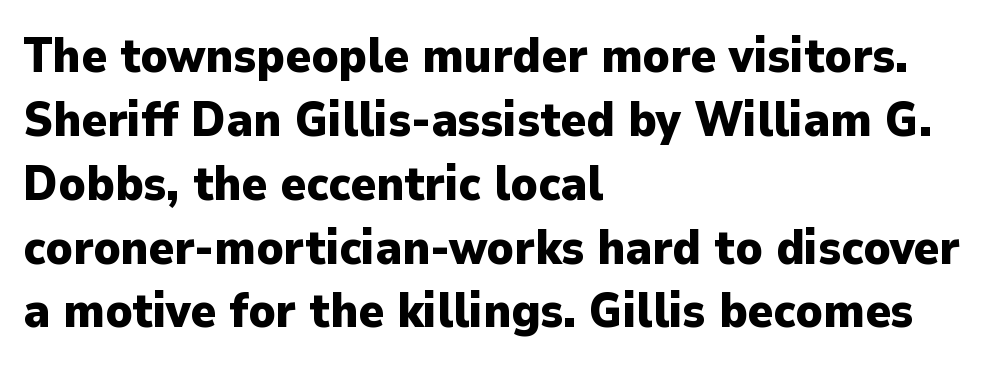
{"serif": "no", "italic": "no", "bold": "yes", "weight": "heavy", "width": "normal", "stroke_contrast": "low", "x_height": "medium", "monospaced": "no", "underline": "no", "align": "left", "line_spacing": "normal", "line_spacing_ratio": 1.33, "letter_spacing": "normal", "letter_spacing_em": 0.0, "glyph_px": 48}
